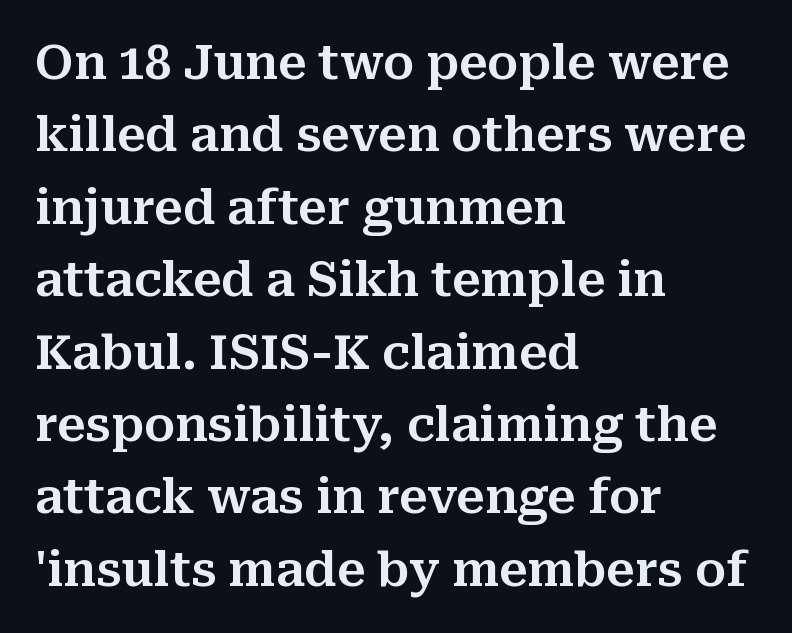
{"serif": "yes", "italic": "no", "width": "normal", "stroke_contrast": "medium", "x_height": "medium", "monospaced": "no", "underline": "no", "align": "left", "line_spacing": "normal", "line_spacing_ratio": 1.54, "letter_spacing": "normal", "letter_spacing_em": 0.0, "glyph_px": 47}
